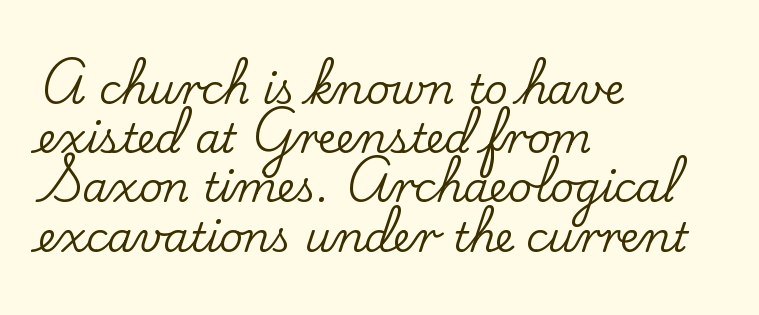
The image shows 41 px serif type; set left-aligned, line spacing 1.2x, normal letter spacing, not underlined; low stroke contrast and a small x-height.
